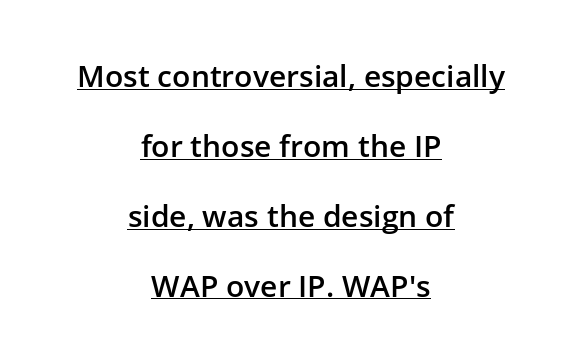
Q: Is the text bold? A: Semi-bold.
Q: Is the text italic (slanted)? A: No, it is upright.
Q: Is the typeface a serif or a sans-serif typeface? A: Sans-serif.
Q: Is the text underlined? A: Yes.
Q: How is the paragraph aligned? A: Centered.
Q: Is the spacing between letters normal or unusually wide? A: Normal.
Q: Is the spacing between lines tight, normal or loose? A: Loose.
Q: Width (condensed, normal, or wide)? A: Normal.
Q: Stroke contrast? A: Low.
Q: x-height? A: Medium.
Q: Monospaced? A: No.
